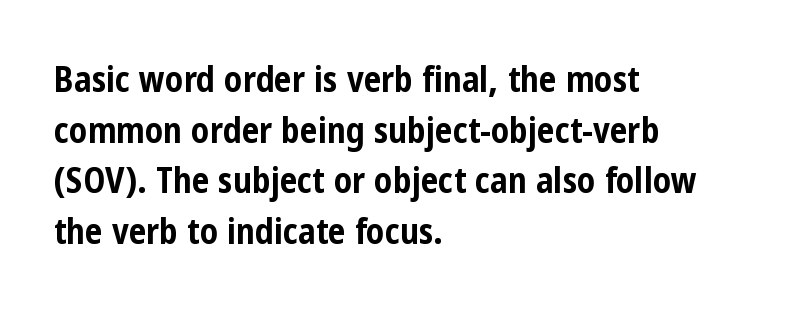
Q: Is the text bold? A: Yes.
Q: Is the text italic (slanted)? A: No, it is upright.
Q: Is the typeface a serif or a sans-serif typeface? A: Sans-serif.
Q: Is the text underlined? A: No.
Q: How is the paragraph aligned? A: Left-aligned.
Q: Is the spacing between letters normal or unusually wide? A: Normal.
Q: Is the spacing between lines tight, normal or loose? A: Normal.
Q: Width (condensed, normal, or wide)? A: Condensed.
Q: Stroke contrast? A: Low.
Q: x-height? A: Medium.
Q: Monospaced? A: No.
